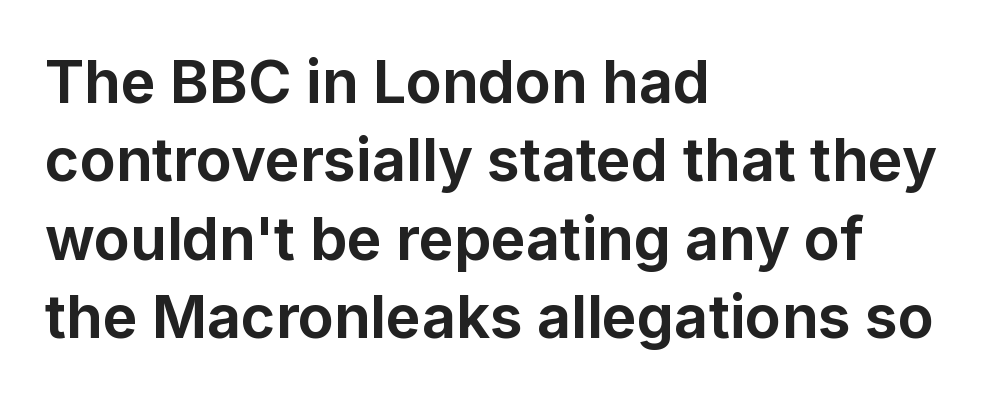
Q: Is the text bold? A: Yes.
Q: Is the text italic (slanted)? A: No, it is upright.
Q: Is the typeface a serif or a sans-serif typeface? A: Sans-serif.
Q: Is the text underlined? A: No.
Q: How is the paragraph aligned? A: Left-aligned.
Q: Is the spacing between letters normal or unusually wide? A: Normal.
Q: Is the spacing between lines tight, normal or loose? A: Normal.
Q: Width (condensed, normal, or wide)? A: Normal.
Q: Stroke contrast? A: Low.
Q: x-height? A: Medium.
Q: Monospaced? A: No.
